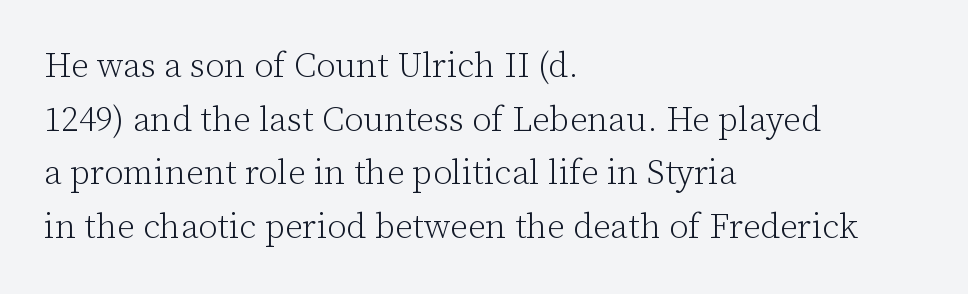
The image shows 35 px light serif type, upright; set left-aligned, normal line spacing (1.53x), normal letter spacing, not underlined; low stroke contrast and a medium x-height.
